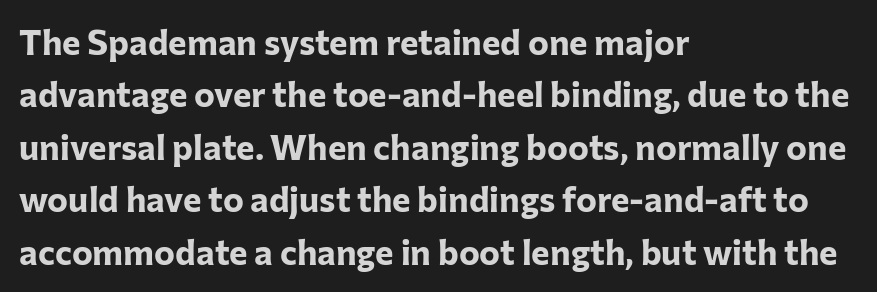
{"serif": "no", "italic": "no", "bold": "yes", "weight": "bold", "width": "normal", "stroke_contrast": "low", "x_height": "medium", "monospaced": "no", "underline": "no", "align": "left", "line_spacing": "normal", "line_spacing_ratio": 1.5, "letter_spacing": "normal", "letter_spacing_em": 0.0, "glyph_px": 35}
